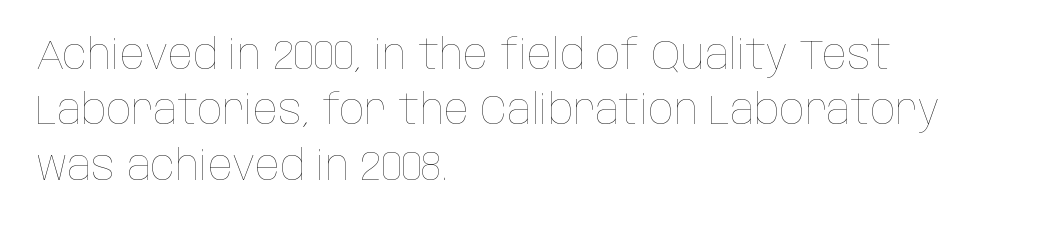
{"italic": "no", "bold": "no", "weight": "thin", "width": "condensed", "stroke_contrast": "low", "x_height": "large", "monospaced": "no", "underline": "no", "align": "left", "line_spacing": "normal", "line_spacing_ratio": 1.35, "letter_spacing": "normal", "letter_spacing_em": 0.0, "glyph_px": 41}
